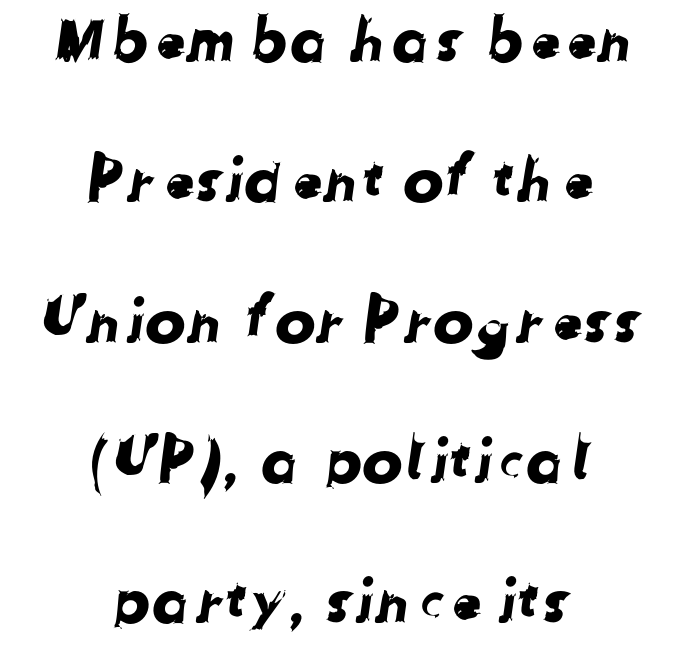
The letters carry no serifs — their stems end cleanly without finishing strokes. Line spacing here is loose. Do the characters align in a grid? No, the font is proportional. The rendering keeps characters at their native spacing. A clean baseline with only descenders dipping below it.
